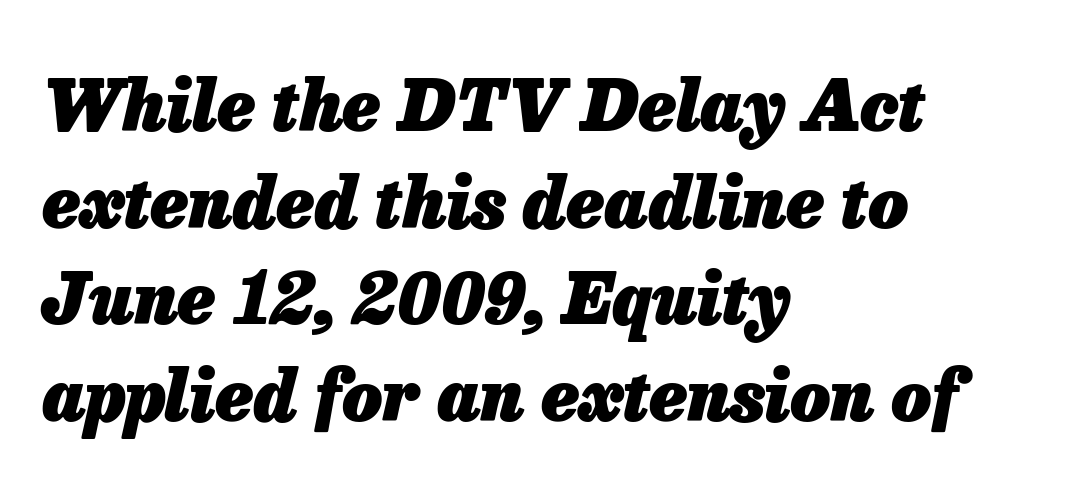
Q: Is the text bold? A: Yes.
Q: Is the text italic (slanted)? A: Yes, it leans right by about 13 degrees.
Q: Is the text underlined? A: No.
Q: How is the paragraph aligned? A: Left-aligned.
Q: Is the spacing between letters normal or unusually wide? A: Normal.
Q: Is the spacing between lines tight, normal or loose? A: Normal.
Q: Width (condensed, normal, or wide)? A: Normal.
Q: Stroke contrast? A: Low.
Q: x-height? A: Medium.
Q: Monospaced? A: No.
